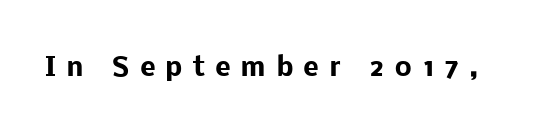
Characters remain perfectly vertical along every line. Type without underlining. The tracking jumps out immediately: characters are airy and widely separated. Emphasis by weight is at full strength: bold.
